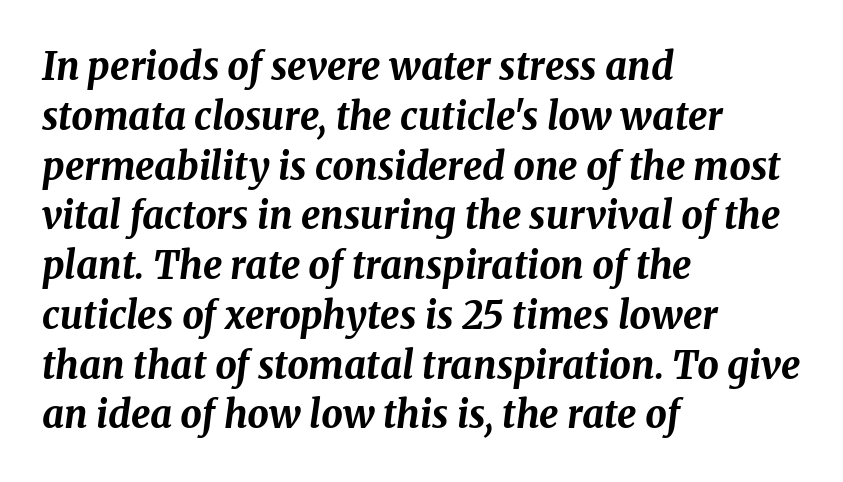
The image shows 38 px bold type, italic (leaning right); set left-aligned, normal line spacing (1.31x), normal letter spacing, not underlined; medium stroke contrast and a medium x-height.
